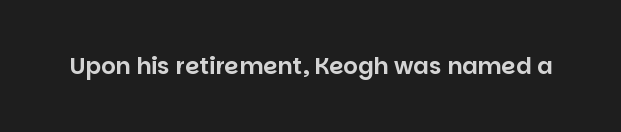
The image shows 23 px text type, upright; set normal letter spacing, not underlined.
